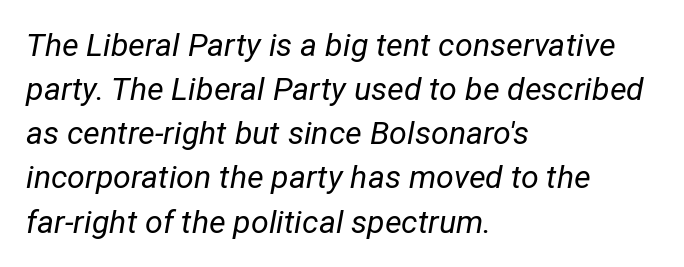
The image shows 32 px regular-weight type, italic (leaning right); set left-aligned, normal line spacing (1.38x), normal letter spacing, not underlined; low stroke contrast and a medium x-height.
